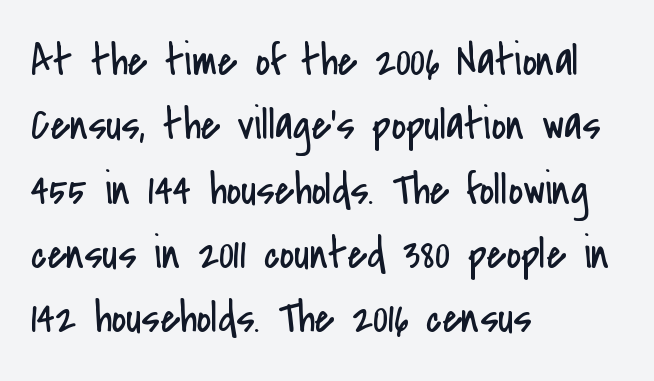
The image shows 45 px regular-weight, condensed sans-serif type, upright; set left-aligned, normal line spacing (1.43x), normal letter spacing, not underlined; low stroke contrast and a small x-height.
